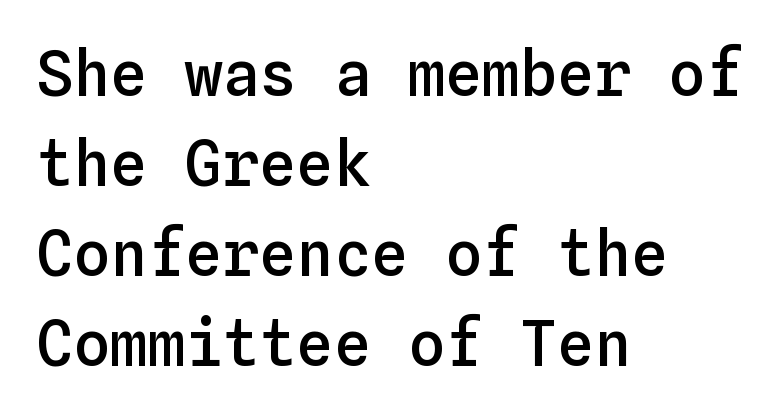
Q: Is the text bold? A: Semi-bold.
Q: Is the text italic (slanted)? A: No, it is upright.
Q: Is the text underlined? A: No.
Q: How is the paragraph aligned? A: Left-aligned.
Q: Is the spacing between letters normal or unusually wide? A: Normal.
Q: Is the spacing between lines tight, normal or loose? A: Normal.
Q: Width (condensed, normal, or wide)? A: Normal.
Q: Stroke contrast? A: Low.
Q: x-height? A: Medium.
Q: Monospaced? A: Yes.
